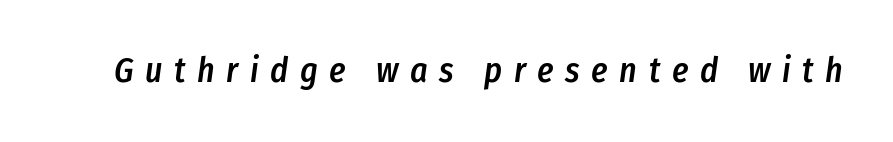
The letterforms stand isolated, each surrounded by extra space. The rendering uses natural spacing where letterforms have individual widths. The foot of each line stays bare and open. The characters look somewhat weighty, a semibold short of true bold. Is the type slanted? Yes — the strokes lean at a clear angle.
